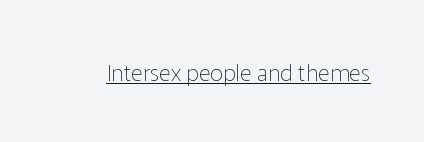
The image shows 23 px text type, upright; set normal letter spacing, underlined.
